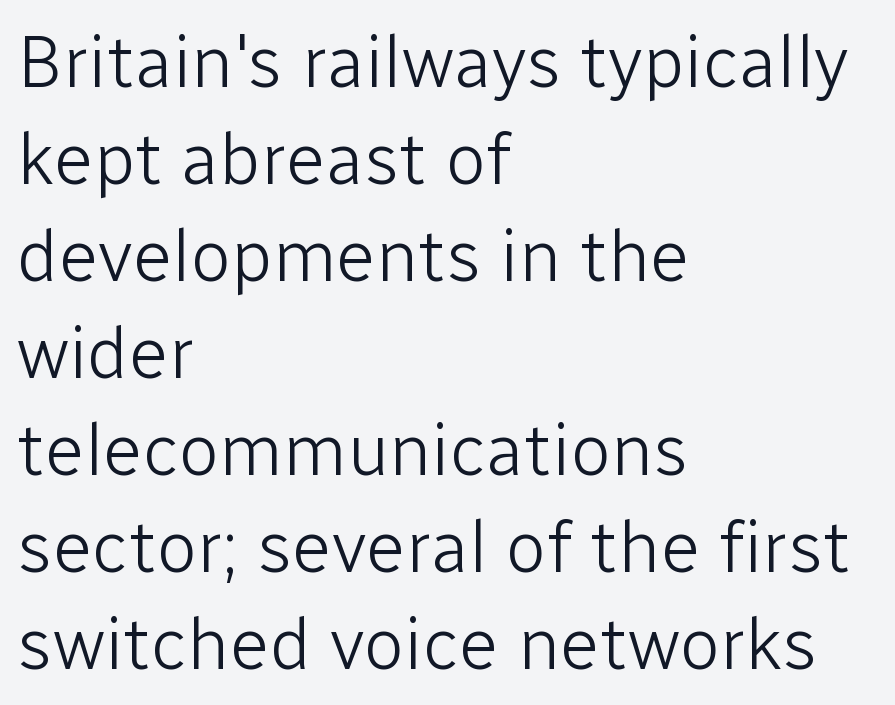
{"serif": "no", "italic": "no", "bold": "no", "weight": "light", "width": "normal", "stroke_contrast": "low", "x_height": "medium", "monospaced": "no", "underline": "no", "align": "left", "line_spacing": "normal", "line_spacing_ratio": 1.31, "letter_spacing": "normal", "letter_spacing_em": 0.0, "glyph_px": 74}
